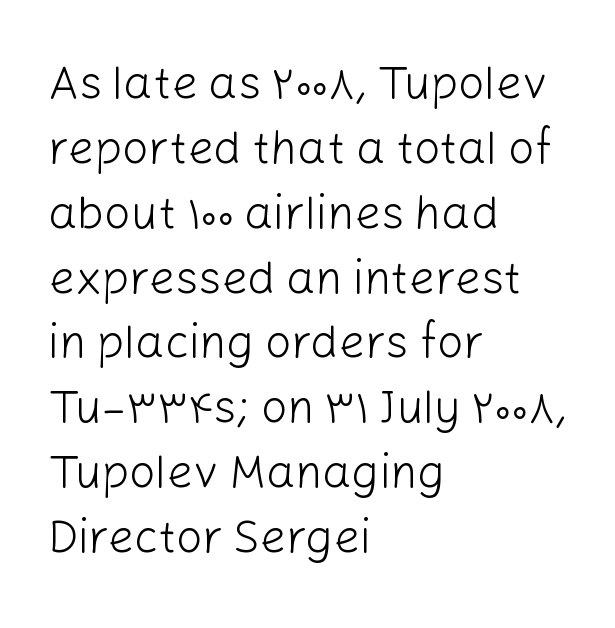
Q: Is the text bold? A: No.
Q: Is the text italic (slanted)? A: No, it is upright.
Q: Is the typeface a serif or a sans-serif typeface? A: Sans-serif.
Q: Is the text underlined? A: No.
Q: How is the paragraph aligned? A: Left-aligned.
Q: Is the spacing between letters normal or unusually wide? A: Normal.
Q: Is the spacing between lines tight, normal or loose? A: Normal.
Q: Width (condensed, normal, or wide)? A: Normal.
Q: Stroke contrast? A: Low.
Q: x-height? A: Medium.
Q: Monospaced? A: No.
